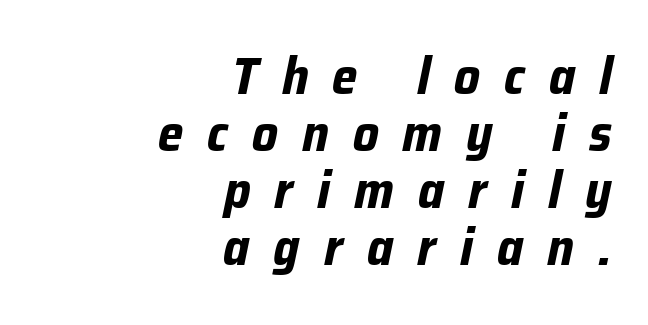
Q: Is the text bold? A: Yes.
Q: Is the text italic (slanted)? A: Yes, it leans right by about 12 degrees.
Q: Is the text underlined? A: No.
Q: How is the paragraph aligned? A: Right-aligned.
Q: Is the spacing between letters normal or unusually wide? A: Unusually wide.
Q: Is the spacing between lines tight, normal or loose? A: Tight.
Q: Width (condensed, normal, or wide)? A: Normal.
Q: Stroke contrast? A: Low.
Q: x-height? A: Medium.
Q: Monospaced? A: No.
